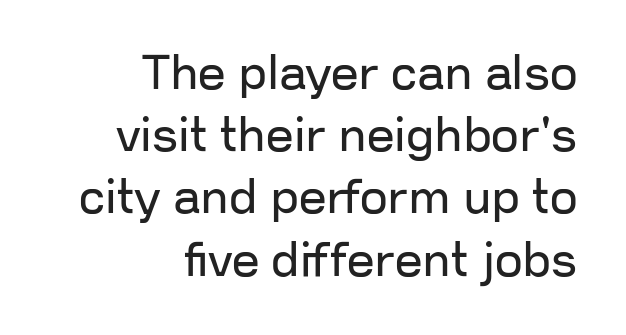
Baseline-to-baseline distance is the conventional proportion of letter height. A sans-serif font was chosen for this passage. Horizontal alignment here is rightward, an uncommon choice for prose. Think of a printed novel: that variable character pitch is what you see here. The weight would be labelled regular, book, light, or lighter still.
